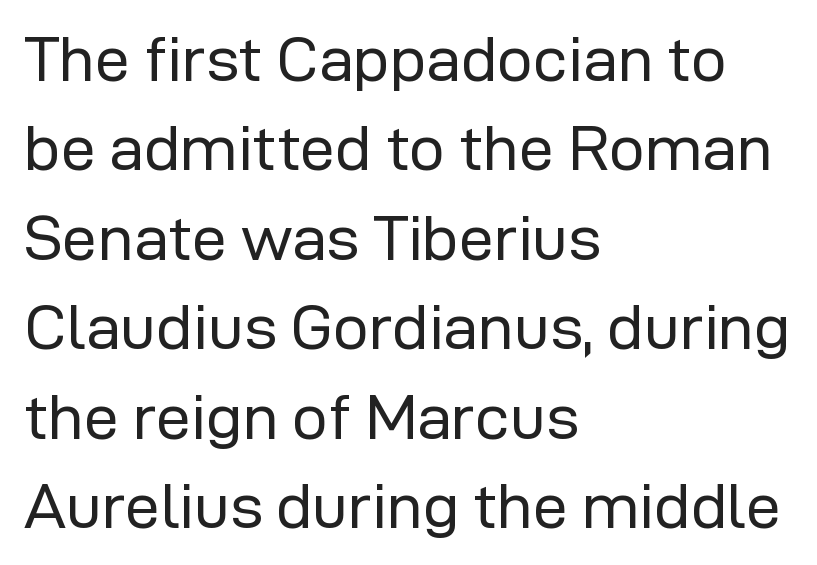
{"serif": "no", "italic": "no", "bold": "no", "weight": "regular", "width": "normal", "stroke_contrast": "low", "x_height": "medium", "monospaced": "no", "underline": "no", "align": "left", "line_spacing": "normal", "line_spacing_ratio": 1.42, "letter_spacing": "normal", "letter_spacing_em": 0.0, "glyph_px": 63}
